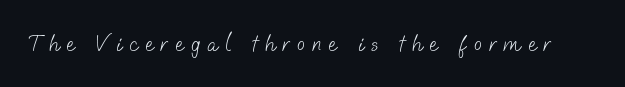
The image shows 23 px text type; set unusually wide letter spacing (+0.32 em), not underlined.
